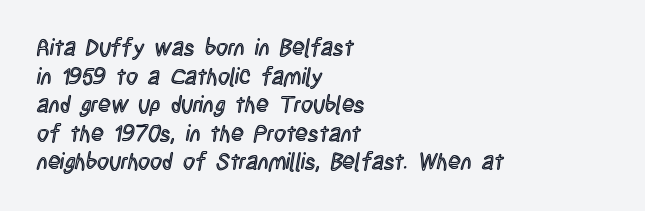
The image shows 23 px text type; set left-aligned, line spacing 1.24x, normal letter spacing, not underlined.
